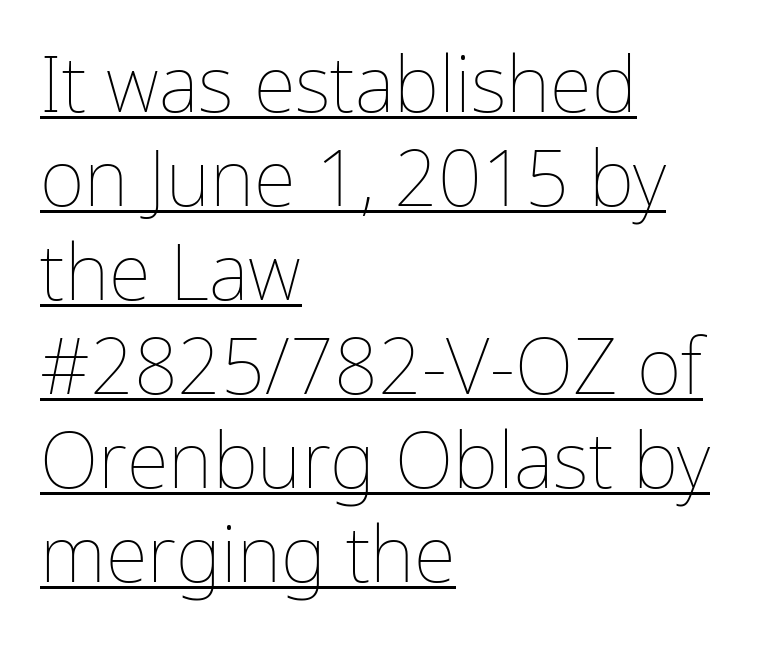
Q: Is the text bold? A: No.
Q: Is the text italic (slanted)? A: No, it is upright.
Q: Is the text underlined? A: Yes.
Q: How is the paragraph aligned? A: Left-aligned.
Q: Is the spacing between letters normal or unusually wide? A: Normal.
Q: Width (condensed, normal, or wide)? A: Normal.
Q: Stroke contrast? A: Low.
Q: x-height? A: Medium.
Q: Monospaced? A: No.
